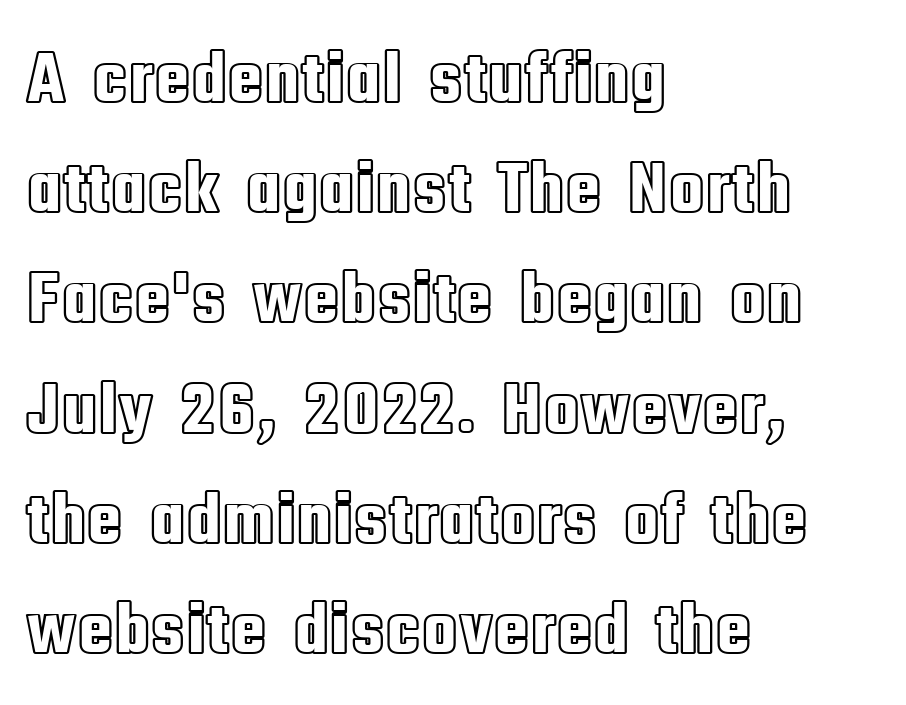
{"italic": "no", "width": "condensed", "x_height": "large", "monospaced": "no", "underline": "no", "align": "left", "line_spacing": "normal", "line_spacing_ratio": 1.47, "letter_spacing": "normal", "letter_spacing_em": 0.0, "glyph_px": 75}
